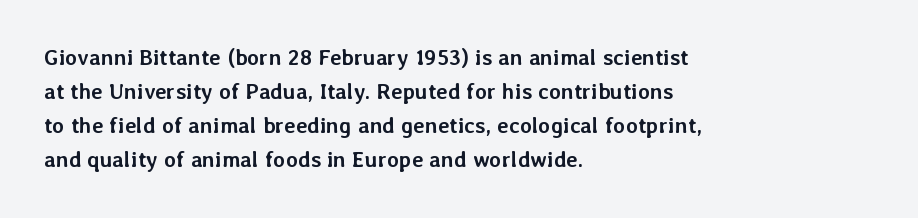
Q: Is the text bold? A: Yes.
Q: Is the text italic (slanted)? A: No, it is upright.
Q: Is the text underlined? A: No.
Q: How is the paragraph aligned? A: Left-aligned.
Q: Is the spacing between letters normal or unusually wide? A: Normal.
Q: Is the spacing between lines tight, normal or loose? A: Normal.
